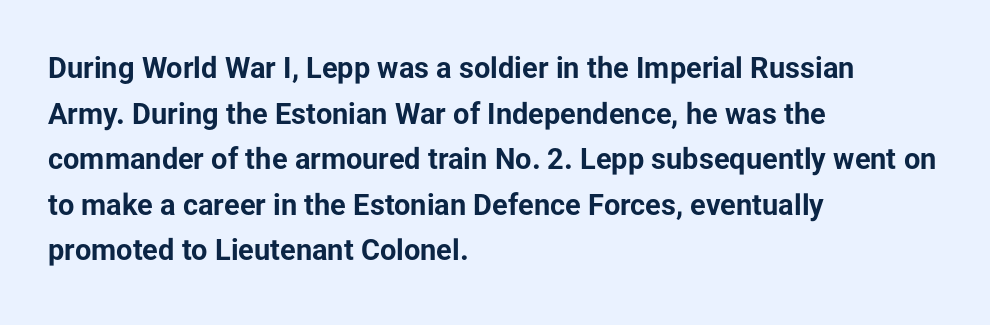
Just letters on the line, the space beneath them empty. Heavy-handed strokes throughout: this text is bold. The rendering keeps characters at their native spacing. The face used here is proportionally spaced, like ordinary book or web type. Reading down the column, the eye jumps a familiar distance to each next line. Line starts are locked; line ends wander.
